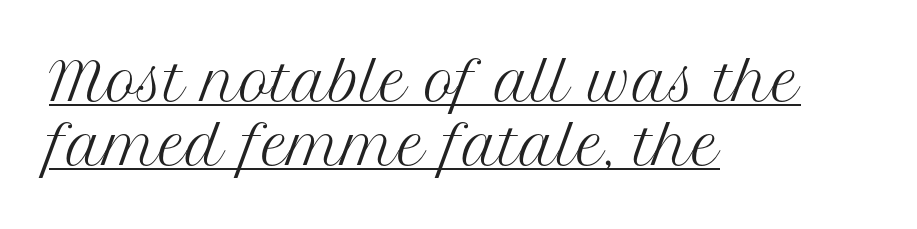
{"serif": "yes", "bold": "no", "weight": "regular", "width": "normal", "stroke_contrast": "medium", "x_height": "medium", "monospaced": "no", "underline": "yes", "align": "left", "line_spacing_ratio": 1.24, "letter_spacing": "normal", "letter_spacing_em": 0.0, "glyph_px": 52}
